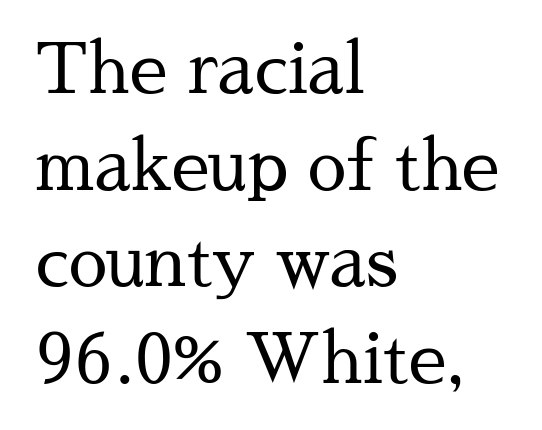
Q: Is the text bold? A: No.
Q: Is the text italic (slanted)? A: No, it is upright.
Q: Is the typeface a serif or a sans-serif typeface? A: Serif.
Q: Is the text underlined? A: No.
Q: How is the paragraph aligned? A: Left-aligned.
Q: Is the spacing between letters normal or unusually wide? A: Normal.
Q: Is the spacing between lines tight, normal or loose? A: Normal.
Q: Width (condensed, normal, or wide)? A: Normal.
Q: Stroke contrast? A: Medium.
Q: x-height? A: Medium.
Q: Monospaced? A: No.
